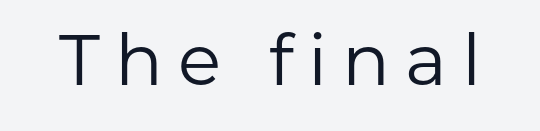
Q: Is the text bold? A: No.
Q: Is the text italic (slanted)? A: No, it is upright.
Q: Is the typeface a serif or a sans-serif typeface? A: Sans-serif.
Q: Is the text underlined? A: No.
Q: Is the spacing between letters normal or unusually wide? A: Unusually wide.
Q: Width (condensed, normal, or wide)? A: Normal.
Q: Stroke contrast? A: Low.
Q: x-height? A: Medium.
Q: Monospaced? A: No.
